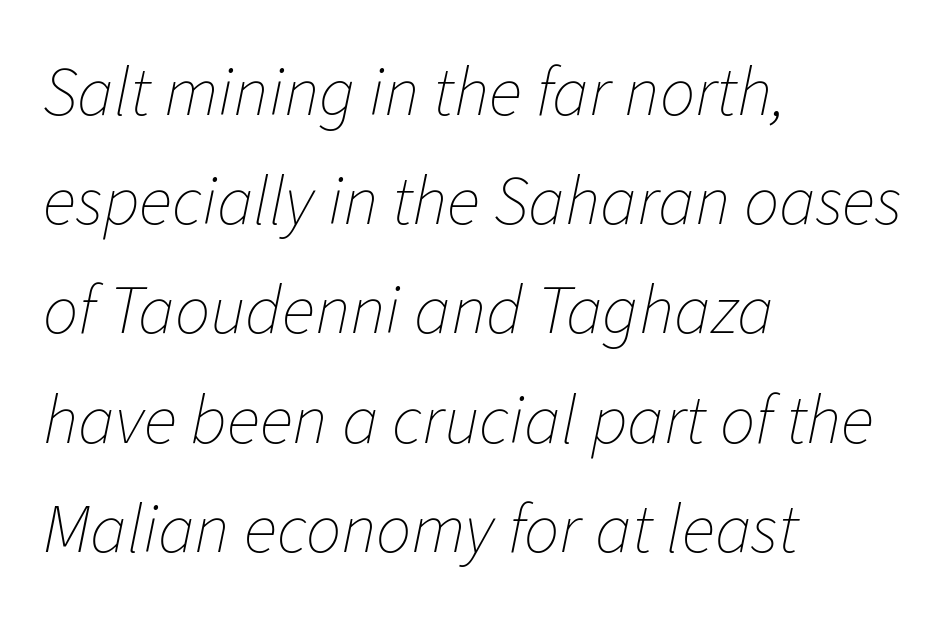
The image shows 70 px thin type, italic (leaning right); set left-aligned, normal line spacing (1.56x), normal letter spacing, not underlined; low stroke contrast and a medium x-height.
